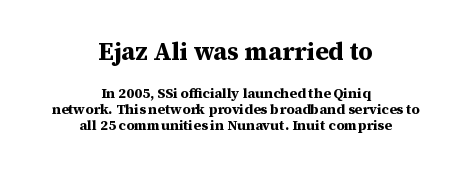
Q: Is the text bold? A: Yes.
Q: Is the text italic (slanted)? A: No, it is upright.
Q: Is the text underlined? A: No.
Q: How is the paragraph aligned? A: Centered.
Q: Is the spacing between letters normal or unusually wide? A: Normal.
Q: Is the spacing between lines tight, normal or loose? A: Tight.
Q: Which block of text is set in a larger size, the first (top) or the second (bottom)? A: The first (top) one.
